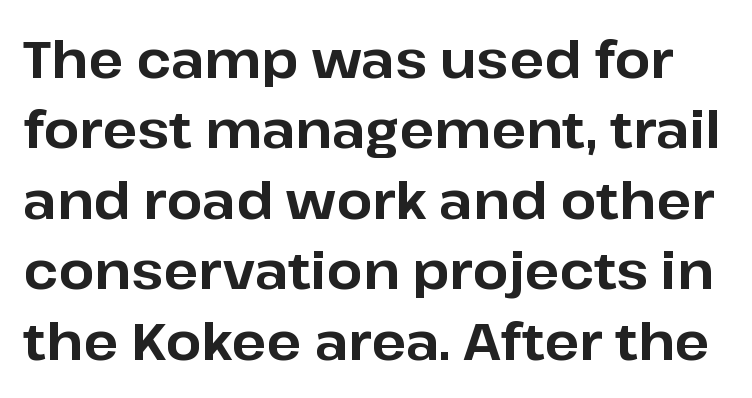
{"serif": "no", "italic": "no", "bold": "yes", "weight": "bold", "width": "normal", "stroke_contrast": "low", "x_height": "medium", "monospaced": "no", "underline": "no", "line_spacing": "normal", "line_spacing_ratio": 1.38, "letter_spacing": "normal", "letter_spacing_em": 0.0, "glyph_px": 51}
